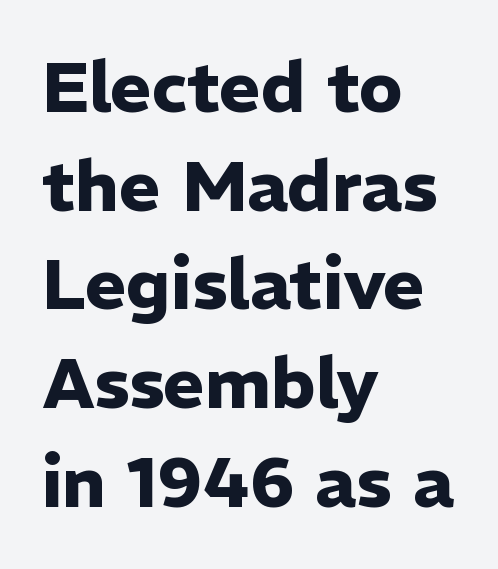
Rows of type keep a routine distance in the vertical direction. The zone under the glyphs is completely vacant. A typesetter would call this proportional, since set widths differ per character. Spacing between characters is what you'd get straight out of the box. Horizontally, the lines are justified to the leading edge only.
